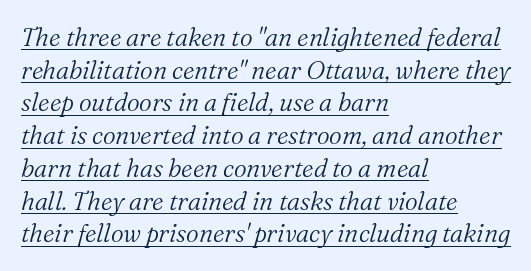
The image shows 25 px text type, italic (leaning right); set left-aligned, normal line spacing (1.31x), normal letter spacing, underlined.
